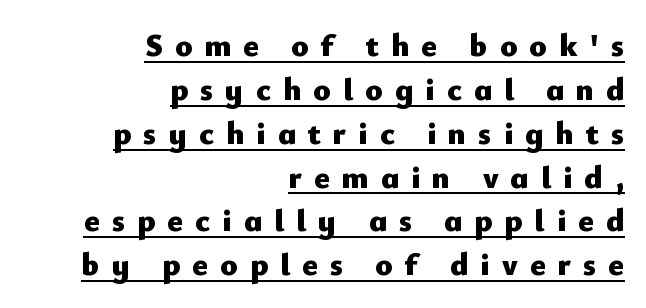
{"serif": "no", "italic": "no", "bold": "yes", "weight": "heavy", "width": "normal", "stroke_contrast": "low", "x_height": "small", "monospaced": "no", "underline": "yes", "align": "right", "line_spacing": "normal", "line_spacing_ratio": 1.37, "letter_spacing": "wide", "letter_spacing_em": 0.38, "glyph_px": 32}
